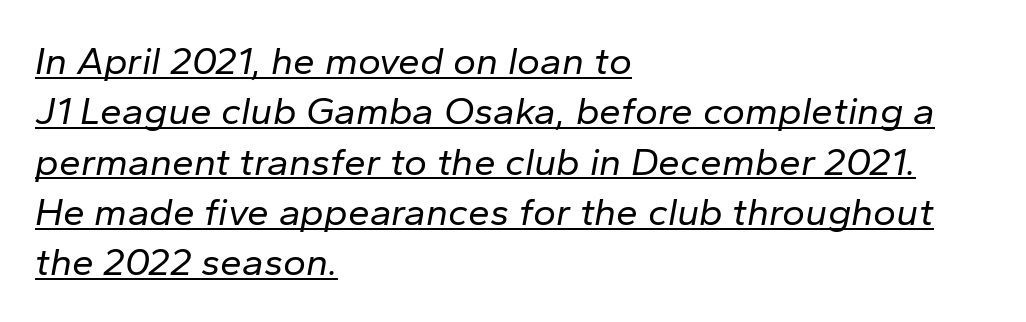
The image shows 39 px regular-weight type, italic (leaning right); set left-aligned, normal line spacing (1.29x), normal letter spacing, underlined; low stroke contrast and a medium x-height.
